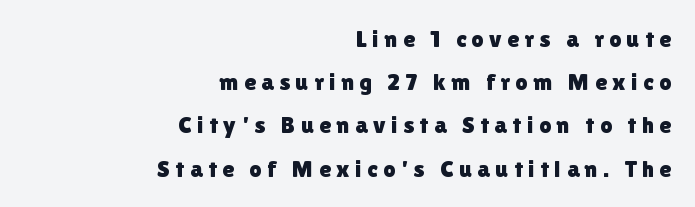
The image shows 24 px text type, upright; set right-aligned, line spacing 1.8x, unusually wide letter spacing (+0.23 em), not underlined.
